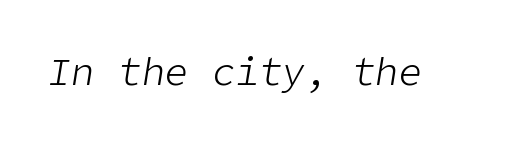
The image shows 39 px light type, italic (leaning right); set normal letter spacing, not underlined; low stroke contrast and a medium x-height.
